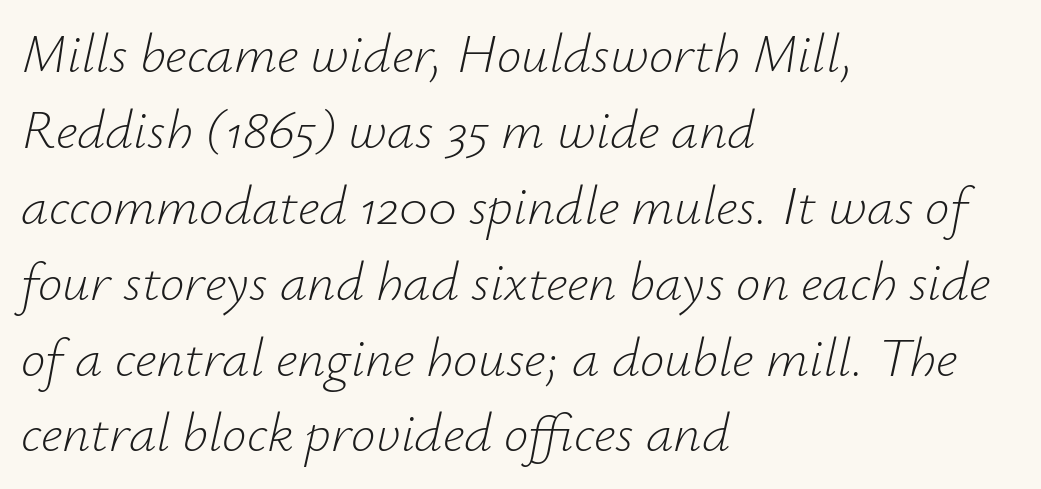
The image shows 55 px light type, italic (leaning right); set left-aligned, normal line spacing (1.38x), normal letter spacing, not underlined; low stroke contrast and a small x-height.
